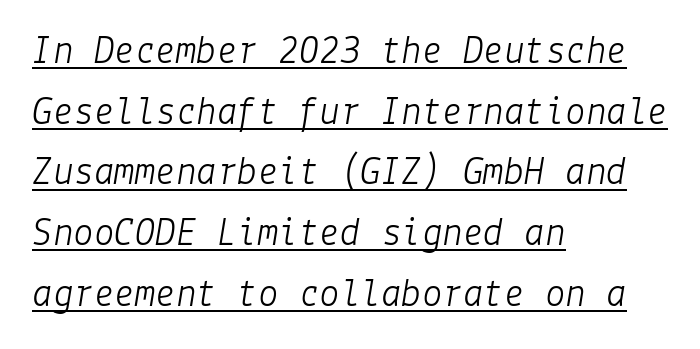
Q: Is the text bold? A: No.
Q: Is the text italic (slanted)? A: Yes, it leans right by about 9 degrees.
Q: Is the text underlined? A: Yes.
Q: How is the paragraph aligned? A: Left-aligned.
Q: Is the spacing between letters normal or unusually wide? A: Normal.
Q: Is the spacing between lines tight, normal or loose? A: Normal.
Q: Width (condensed, normal, or wide)? A: Normal.
Q: Stroke contrast? A: Low.
Q: x-height? A: Medium.
